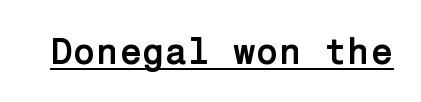
Q: Is the text bold? A: Yes.
Q: Is the text italic (slanted)? A: No, it is upright.
Q: Is the typeface a serif or a sans-serif typeface? A: Sans-serif.
Q: Is the text underlined? A: Yes.
Q: Is the spacing between letters normal or unusually wide? A: Normal.
Q: Width (condensed, normal, or wide)? A: Normal.
Q: Stroke contrast? A: Low.
Q: x-height? A: Medium.
